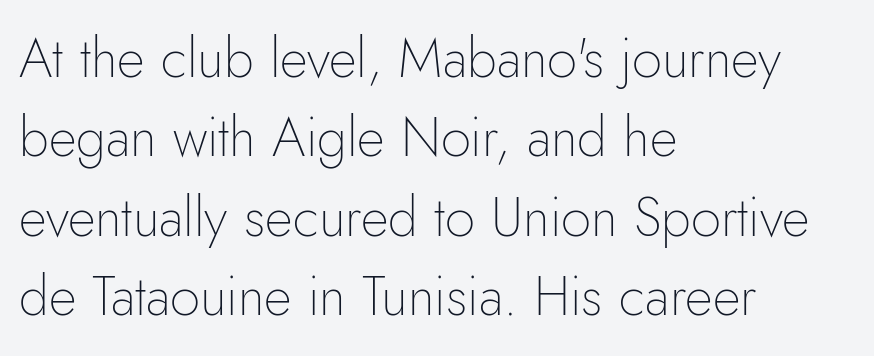
The image shows 54 px thin sans-serif type, upright; set left-aligned, normal line spacing (1.47x), normal letter spacing, not underlined; low stroke contrast and a small x-height.
